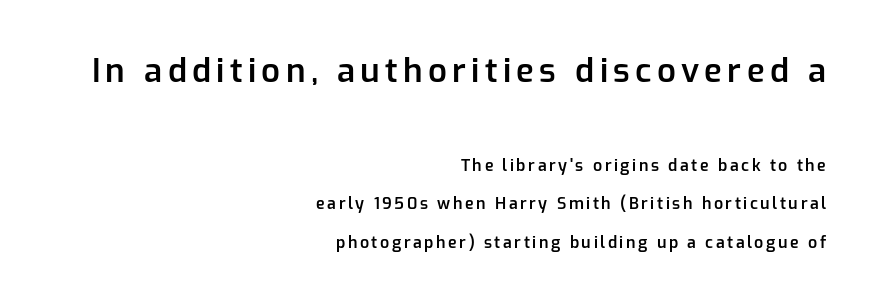
The image shows 33 px semibold sans-serif type, upright; set right-aligned, loose line spacing (2.41x), not underlined; the first (top) block is 2.06x larger; low stroke contrast and a medium x-height.
